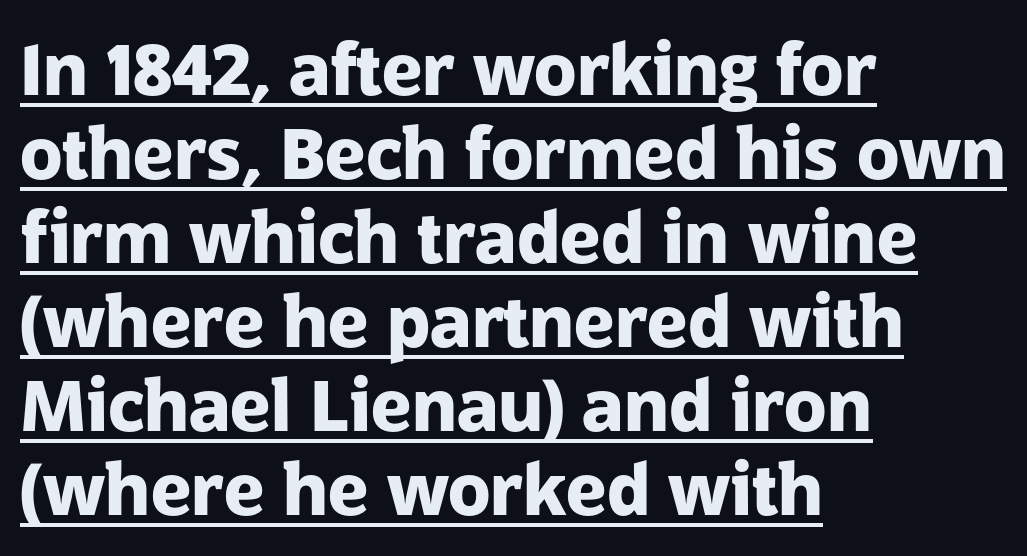
Q: Is the text bold? A: Yes.
Q: Is the text italic (slanted)? A: No, it is upright.
Q: Is the typeface a serif or a sans-serif typeface? A: Sans-serif.
Q: Is the text underlined? A: Yes.
Q: How is the paragraph aligned? A: Left-aligned.
Q: Is the spacing between letters normal or unusually wide? A: Normal.
Q: Width (condensed, normal, or wide)? A: Normal.
Q: Stroke contrast? A: Low.
Q: x-height? A: Medium.
Q: Monospaced? A: No.
